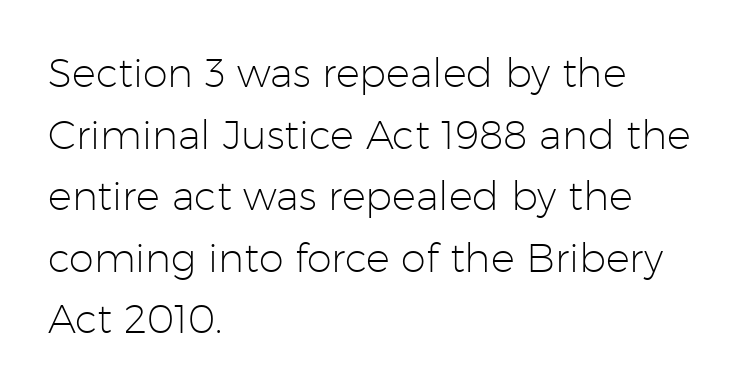
The image shows 40 px light sans-serif type, upright; set left-aligned, normal line spacing (1.54x), normal letter spacing, not underlined; low stroke contrast and a medium x-height.
